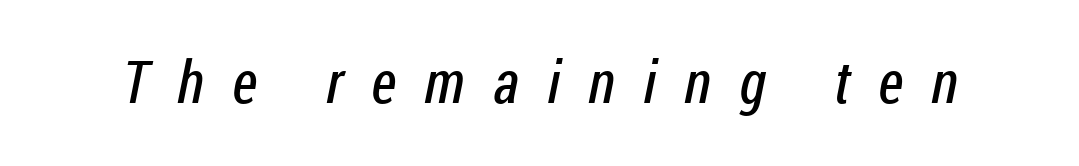
The image shows 59 px regular-weight, condensed sans-serif type; set unusually wide letter spacing (+0.48 em), not underlined; low stroke contrast and a medium x-height.
